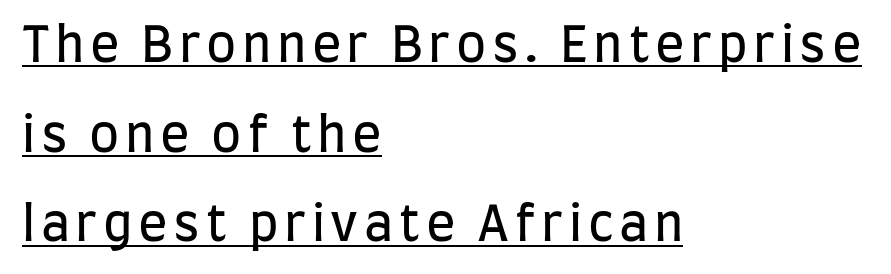
{"serif": "no", "italic": "no", "bold": "no", "weight": "regular", "width": "condensed", "stroke_contrast": "low", "x_height": "large", "monospaced": "no", "underline": "yes", "align": "left", "line_spacing_ratio": 1.83, "glyph_px": 49}
